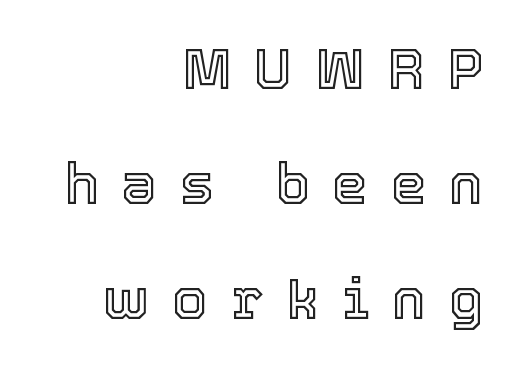
Every row of glyphs terminates at an identical x-position on the right. Is this a fixed-width face? No — the glyphs have proportional, varying widths. Whoever set this chose breathing room over compactness in the vertical rhythm. Tracking value appears strongly positive — letters spread wide. Italic? Not at all — the glyphs are vertical. Clear beneath every line of the passage.
